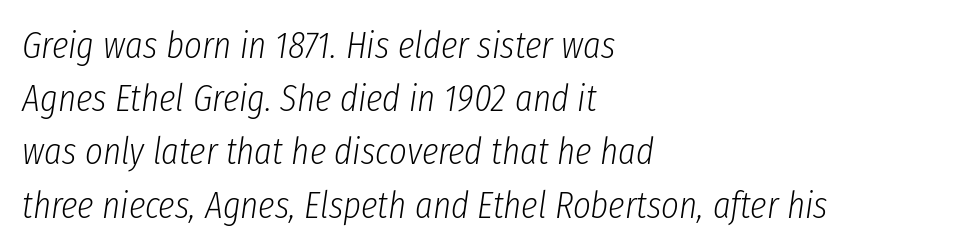
{"italic": "yes", "lean": "right", "slant_degrees": 8, "bold": "no", "weight": "light", "width": "condensed", "stroke_contrast": "low", "x_height": "medium", "monospaced": "no", "underline": "no", "align": "left", "line_spacing": "normal", "line_spacing_ratio": 1.4, "letter_spacing": "normal", "letter_spacing_em": 0.0, "glyph_px": 38}
